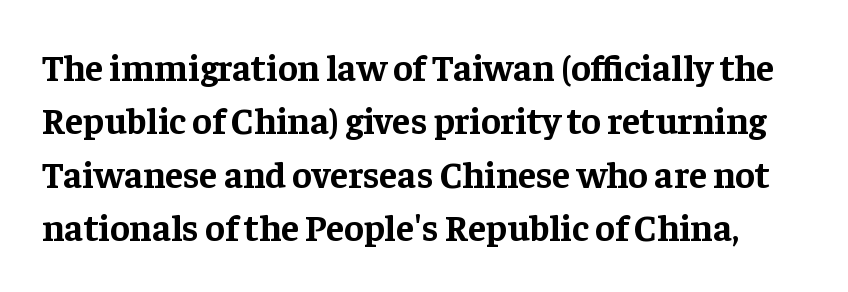
The image shows 37 px bold serif type, upright; set normal line spacing (1.44x), normal letter spacing, not underlined; low stroke contrast and a medium x-height.
